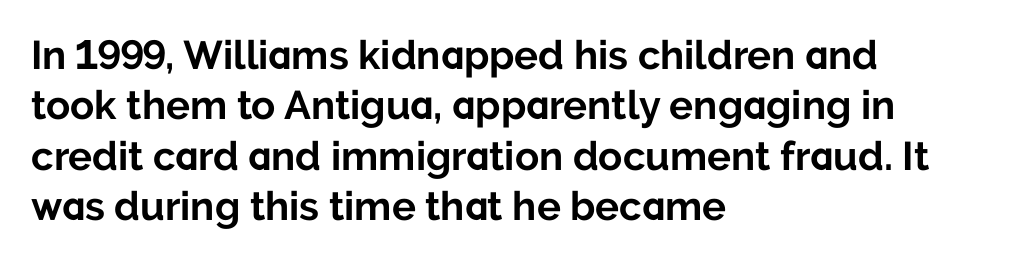
Stroke thickness is high; the sample reads as a true bold. The face used here is proportionally spaced, like ordinary book or web type. How would I describe the line gaps? Plain and ordinary. Notice how the stems are strictly vertical — no italics here. Typeset ragged right — the left edge is the straight one.
